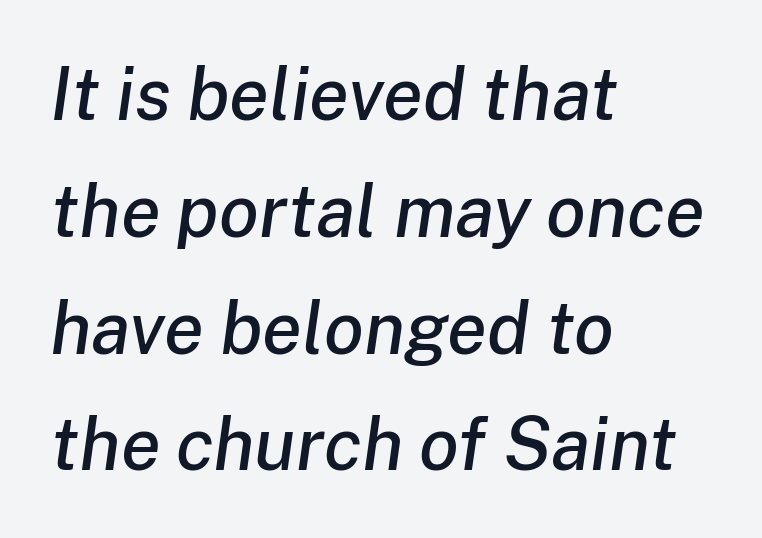
{"italic": "yes", "lean": "right", "slant_degrees": 8, "width": "normal", "stroke_contrast": "low", "x_height": "medium", "monospaced": "no", "underline": "no", "align": "left", "line_spacing": "normal", "line_spacing_ratio": 1.6, "letter_spacing": "normal", "letter_spacing_em": 0.0, "glyph_px": 73}
